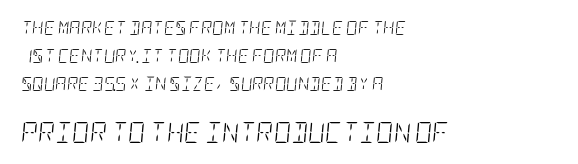
{"italic": "yes", "lean": "right", "slant_degrees": 5, "bold": "no", "underline": "no", "align": "left", "line_spacing": "loose", "line_spacing_ratio": 2.0, "letter_spacing": "normal", "letter_spacing_em": 0.0, "larger_block": "second", "size_ratio": 1.5, "glyph_px": 21}
